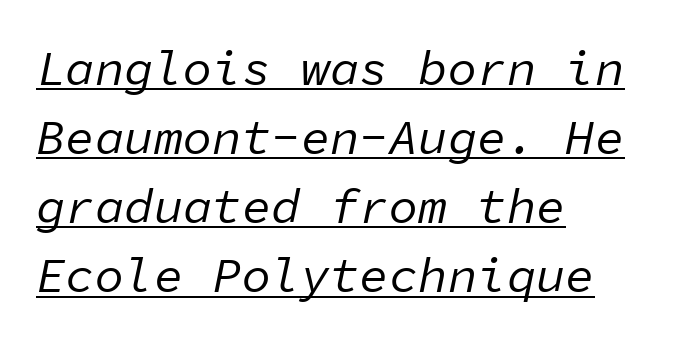
{"italic": "yes", "lean": "right", "slant_degrees": 11, "bold": "no", "weight": "regular", "width": "normal", "stroke_contrast": "low", "x_height": "medium", "monospaced": "yes", "underline": "yes", "align": "left", "line_spacing": "normal", "line_spacing_ratio": 1.41, "letter_spacing": "normal", "letter_spacing_em": 0.0, "glyph_px": 49}
